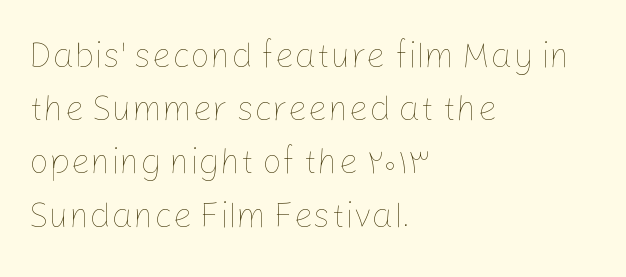
{"italic": "no", "bold": "no", "weight": "thin", "width": "normal", "stroke_contrast": "low", "x_height": "medium", "monospaced": "no", "underline": "no", "align": "left", "line_spacing": "normal", "line_spacing_ratio": 1.52, "letter_spacing": "normal", "letter_spacing_em": 0.0, "glyph_px": 35}
